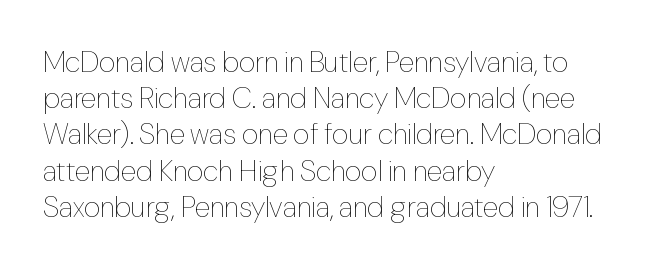
Q: Is the text bold? A: No.
Q: Is the text italic (slanted)? A: No, it is upright.
Q: Is the text underlined? A: No.
Q: How is the paragraph aligned? A: Left-aligned.
Q: Is the spacing between letters normal or unusually wide? A: Normal.
Q: Is the spacing between lines tight, normal or loose? A: Normal.
Q: Width (condensed, normal, or wide)? A: Condensed.
Q: Stroke contrast? A: Low.
Q: x-height? A: Medium.
Q: Monospaced? A: No.
